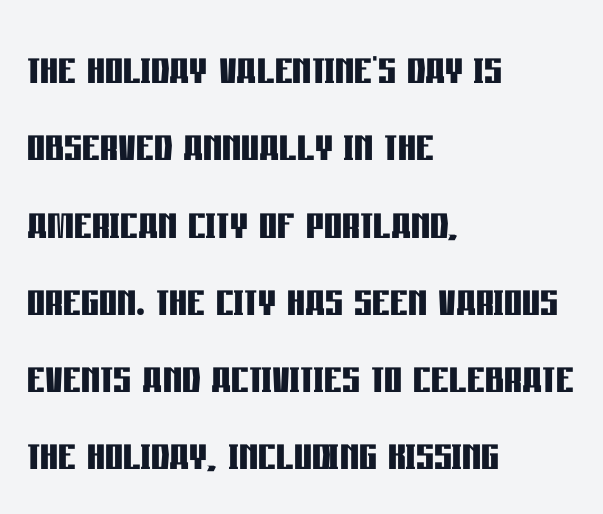
The image shows 56 px semibold, condensed sans-serif type, upright; set left-aligned, normal line spacing (1.38x), normal letter spacing, not underlined; low stroke contrast and a large x-height.
